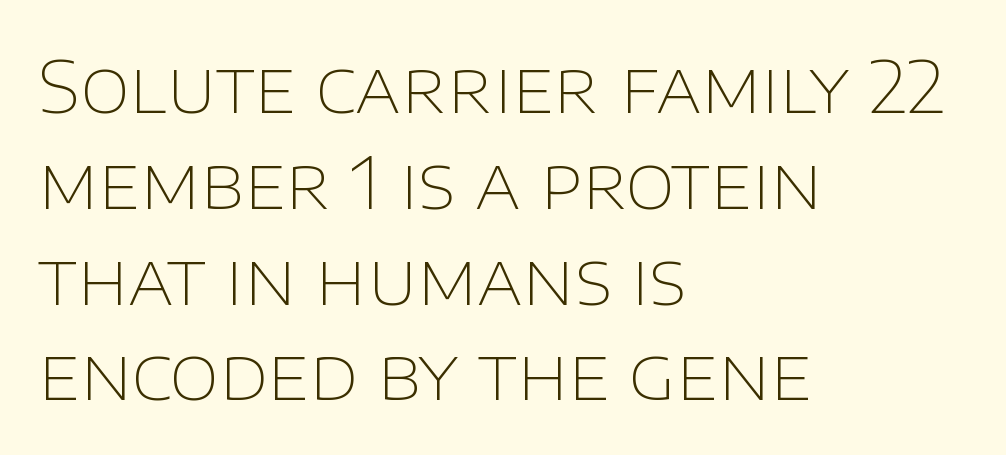
The image shows 72 px thin sans-serif type, upright; set left-aligned, normal line spacing (1.33x), normal letter spacing, not underlined; low stroke contrast and a large x-height.
